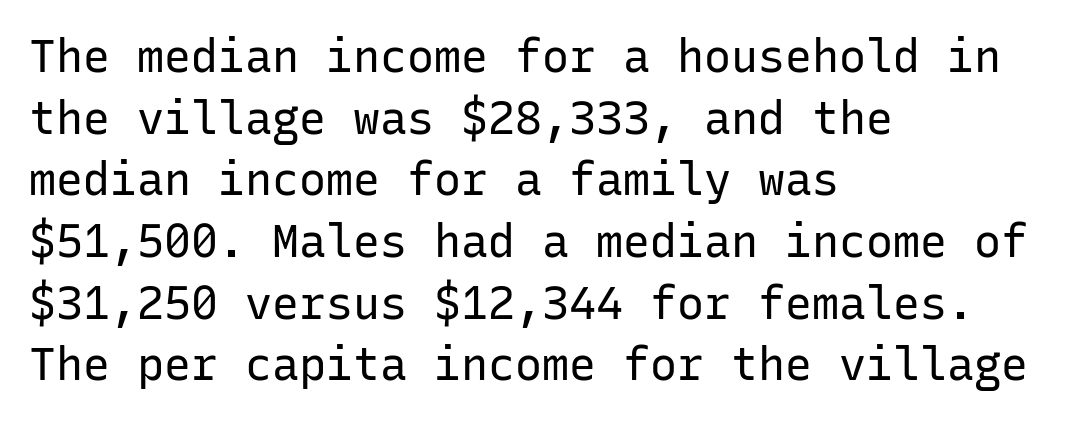
Ascenders rise straight up at ninety degrees. Nobody touched the tracking dial on this one. Letterform terminals end flat and unadorned throughout the passage. Casual observation: everything's shoved over to the left.
